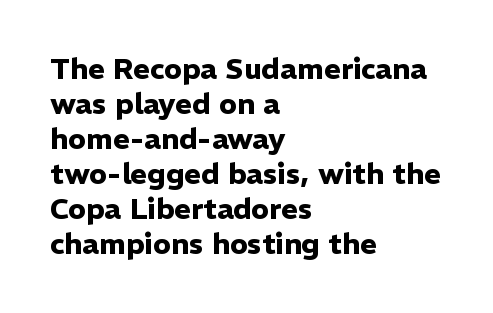
The image shows 29 px heavy sans-serif type, upright; set left-aligned, line spacing 1.21x, normal letter spacing, not underlined; low stroke contrast and a medium x-height.
